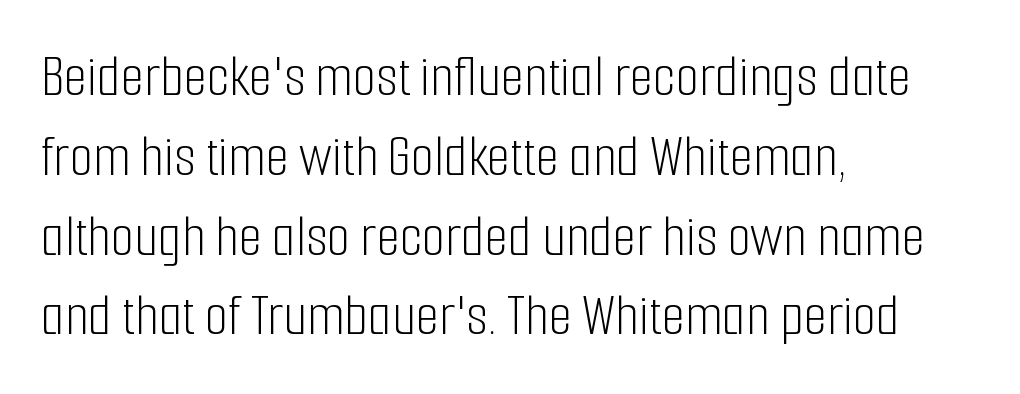
Evenly set lines give the paragraph a standard silhouette. The characters are drawn with everyday or finer stroke widths. The text was rendered using a sans face with plain stroke endings. There is no visible air inserted between adjacent glyphs. This sample has the flowing, uneven cadence of proportional lettering. The rag falls on the right side of this text block.
